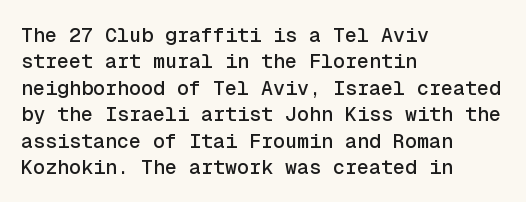
The image shows 20 px text type, upright; set left-aligned, normal line spacing (1.32x), normal letter spacing, not underlined.
